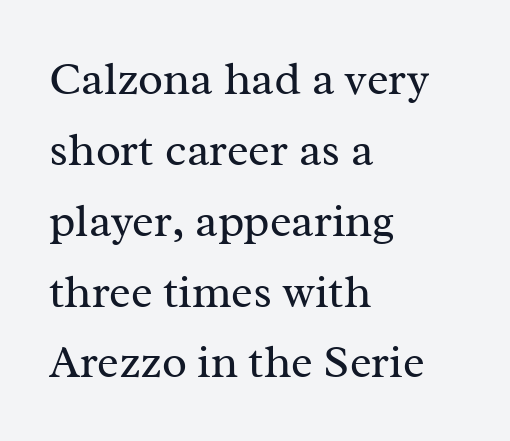
A clean baseline with only descenders dipping below it. Each letter keeps its own natural width here, so spacing adapts to shape. Ink coverage per letter is moderate at most. A student would call this left alignment; a typographer would say flush left, rag right. Old-style or modern, the face here clearly has serifs.
